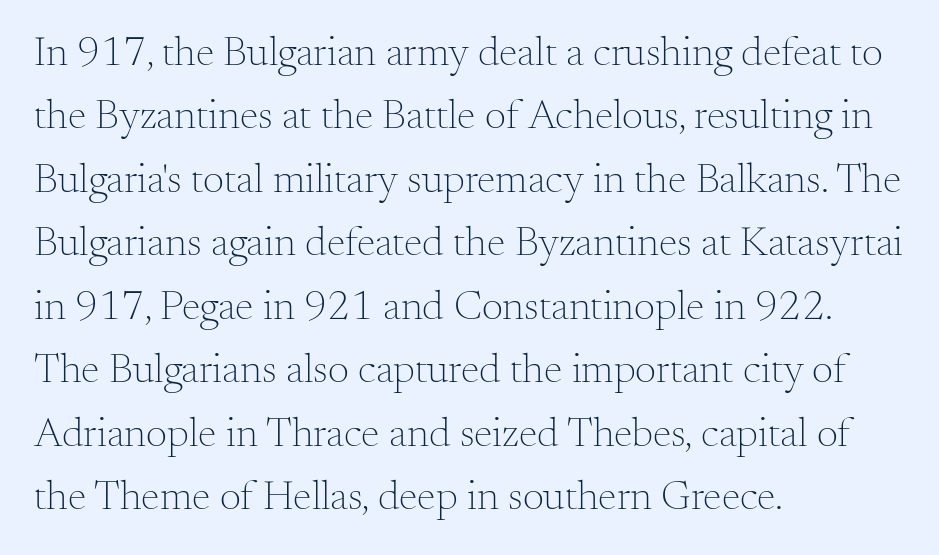
The image shows 42 px light serif type, upright; set left-aligned, normal line spacing (1.51x), normal letter spacing, not underlined; medium stroke contrast and a small x-height.
